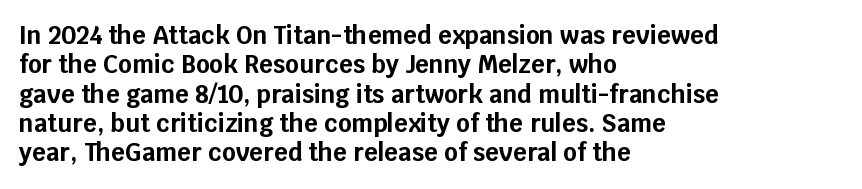
{"italic": "no", "bold": "yes", "underline": "no", "align": "left", "line_spacing_ratio": 1.22, "letter_spacing": "normal", "letter_spacing_em": 0.0, "glyph_px": 24}
